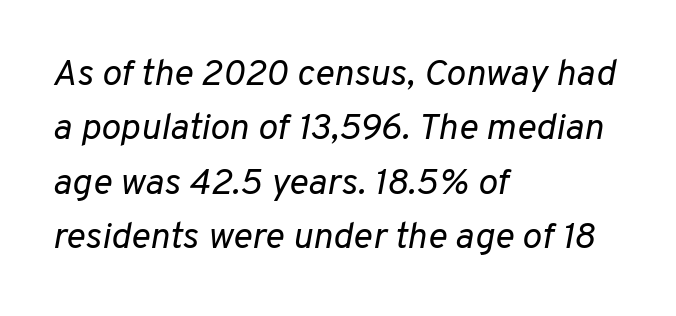
The image shows 37 px regular-weight type, italic (leaning right); set left-aligned, normal line spacing (1.47x), normal letter spacing, not underlined; low stroke contrast and a medium x-height.
